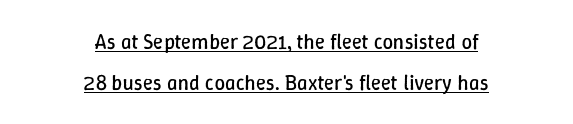
{"italic": "no", "bold": "no", "underline": "yes", "align": "center", "line_spacing": "loose", "line_spacing_ratio": 1.95, "letter_spacing": "normal", "letter_spacing_em": 0.0, "glyph_px": 21}
